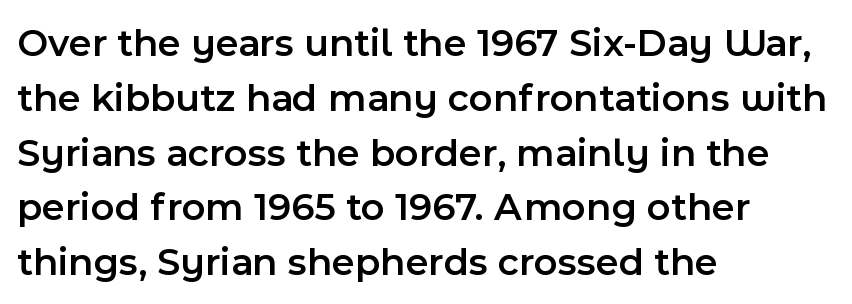
{"serif": "no", "italic": "no", "bold": "semi", "weight": "semibold", "width": "normal", "x_height": "medium", "monospaced": "no", "underline": "no", "align": "left", "line_spacing": "normal", "line_spacing_ratio": 1.37, "letter_spacing": "normal", "letter_spacing_em": 0.0, "glyph_px": 40}
